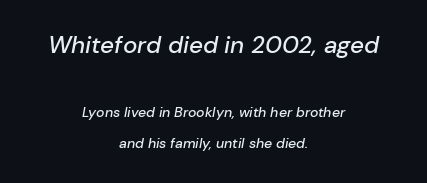
The image shows 24 px text type, italic (leaning right); set centered, loose line spacing (2.27x), normal letter spacing, not underlined; the first (top) block is 1.71x larger.
